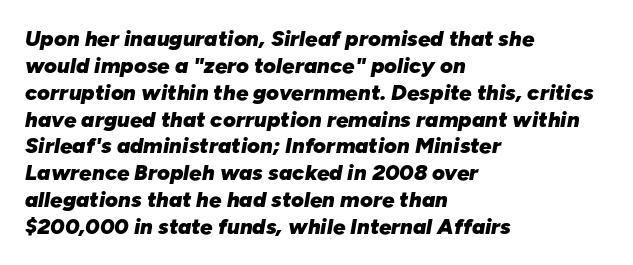
Each row of text sits above clean, open space. Is the letter spacing exaggerated? No — it looks like the ordinary default. Quick note: italic. Reading down the block, your eye returns to a fixed left position each line. Students, this is bold: see how much ink each stroke carries.
